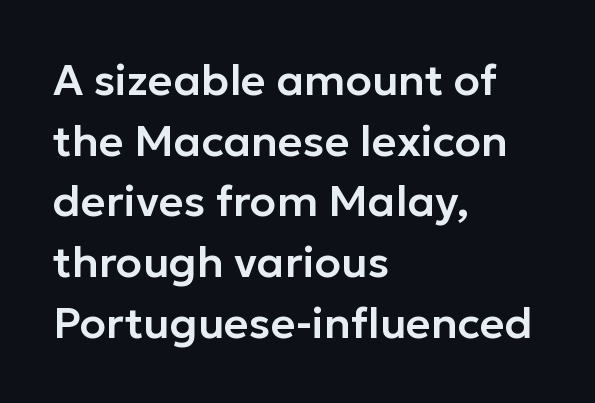
Looks like regular typesetting: each glyph gets only the width it needs. The specimen reads as upright at a glance. A sans-serif font was chosen for this passage. Teacher's note: observe the even left margin — that is flush-left alignment.
